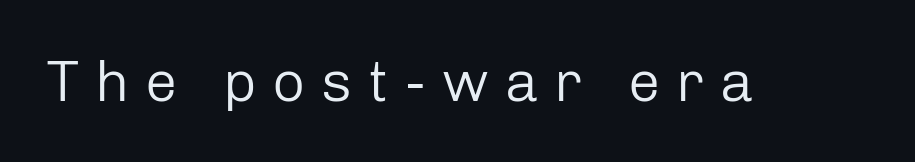
The image shows 58 px regular-weight sans-serif type, upright; set unusually wide letter spacing (+0.27 em), not underlined; low stroke contrast and a medium x-height.
